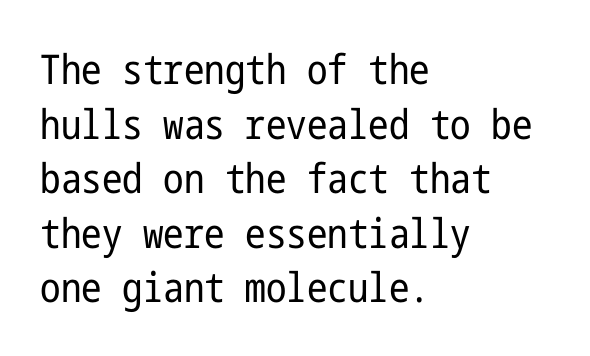
Q: Is the text bold? A: No.
Q: Is the text italic (slanted)? A: No, it is upright.
Q: Is the typeface a serif or a sans-serif typeface? A: Sans-serif.
Q: Is the text underlined? A: No.
Q: How is the paragraph aligned? A: Left-aligned.
Q: Is the spacing between letters normal or unusually wide? A: Normal.
Q: Is the spacing between lines tight, normal or loose? A: Normal.
Q: Width (condensed, normal, or wide)? A: Condensed.
Q: Stroke contrast? A: Low.
Q: x-height? A: Medium.
